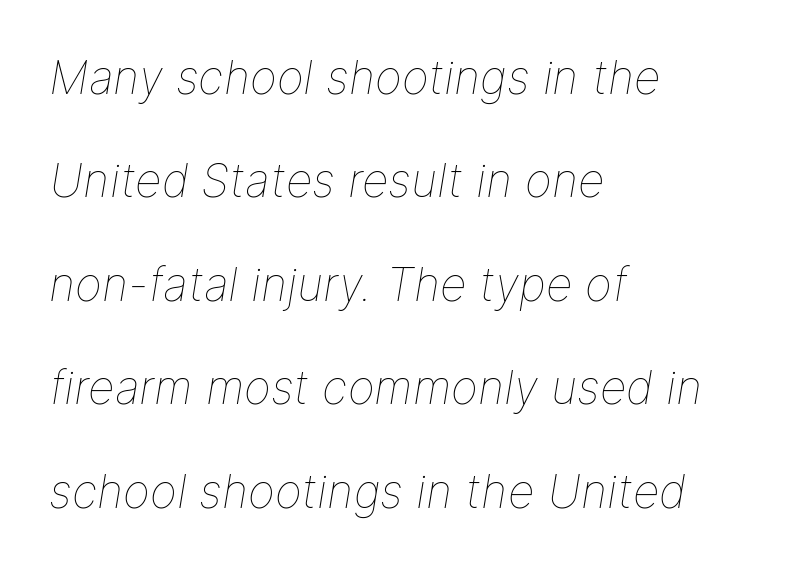
The image shows 46 px thin type, italic (leaning right); set left-aligned, loose line spacing (2.25x), normal letter spacing, not underlined; low stroke contrast and a medium x-height.
